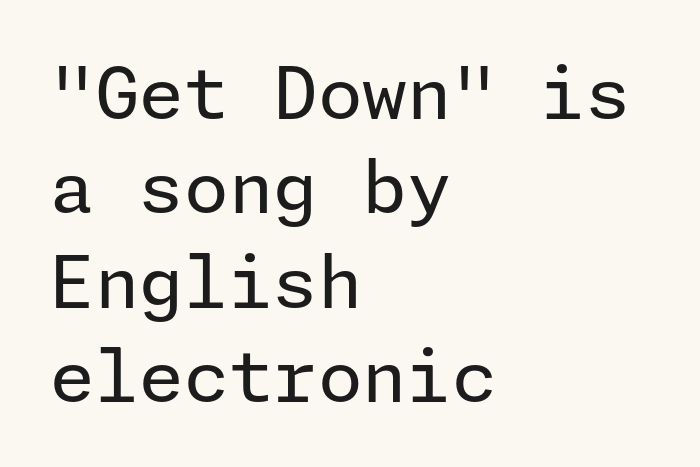
The gap between lines stays unmarked. The lines sit at an ordinary, default distance from one another. Each letter's strokes conclude bluntly, with no projecting serifs. Does the copy run flush right? No — it runs flush left.
